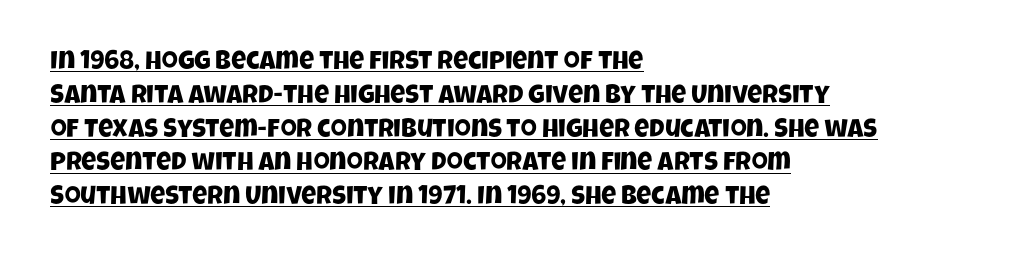
Does a line run under the words? Yes, clearly. Tracking here is standard; glyphs follow each other at the usual distance. If you drew a ruler down the left edge, every line would touch it. The vertical gap from one line to the next is medium.
